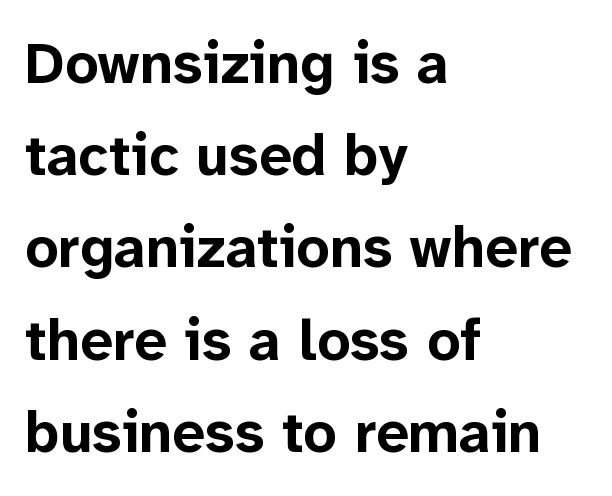
Q: Is the text bold? A: Yes.
Q: Is the text italic (slanted)? A: No, it is upright.
Q: Is the typeface a serif or a sans-serif typeface? A: Sans-serif.
Q: Is the text underlined? A: No.
Q: How is the paragraph aligned? A: Left-aligned.
Q: Is the spacing between letters normal or unusually wide? A: Normal.
Q: Is the spacing between lines tight, normal or loose? A: Normal.
Q: Width (condensed, normal, or wide)? A: Normal.
Q: Stroke contrast? A: Low.
Q: x-height? A: Medium.
Q: Monospaced? A: No.
